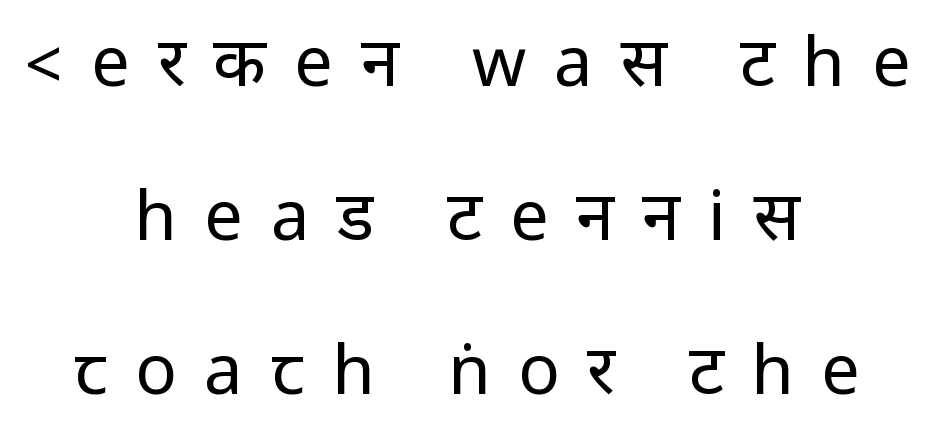
{"serif": "no", "italic": "no", "bold": "no", "weight": "regular", "width": "condensed", "stroke_contrast": "low", "underline": "no", "align": "center", "line_spacing": "loose", "line_spacing_ratio": 2.23, "letter_spacing": "wide", "letter_spacing_em": 0.4, "glyph_px": 69}
